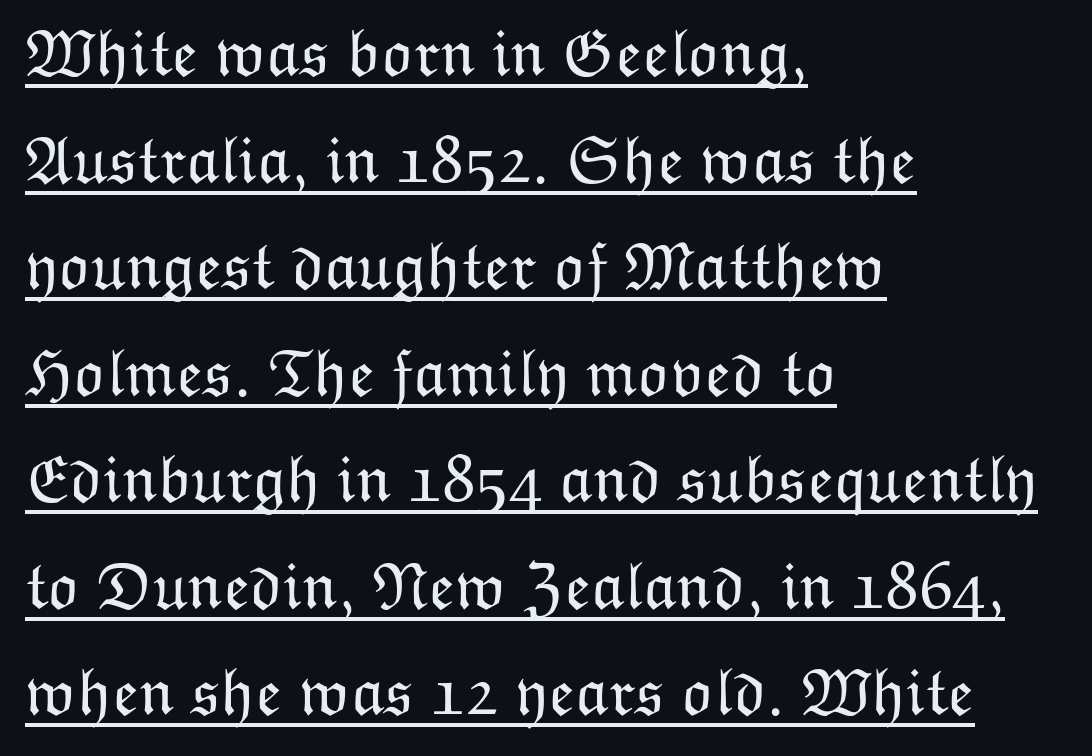
Q: Is the text bold? A: No.
Q: Is the text italic (slanted)? A: No, it is upright.
Q: Is the text underlined? A: Yes.
Q: How is the paragraph aligned? A: Left-aligned.
Q: Is the spacing between letters normal or unusually wide? A: Normal.
Q: Is the spacing between lines tight, normal or loose? A: Normal.
Q: Width (condensed, normal, or wide)? A: Normal.
Q: Stroke contrast? A: Low.
Q: x-height? A: Medium.
Q: Monospaced? A: No.
